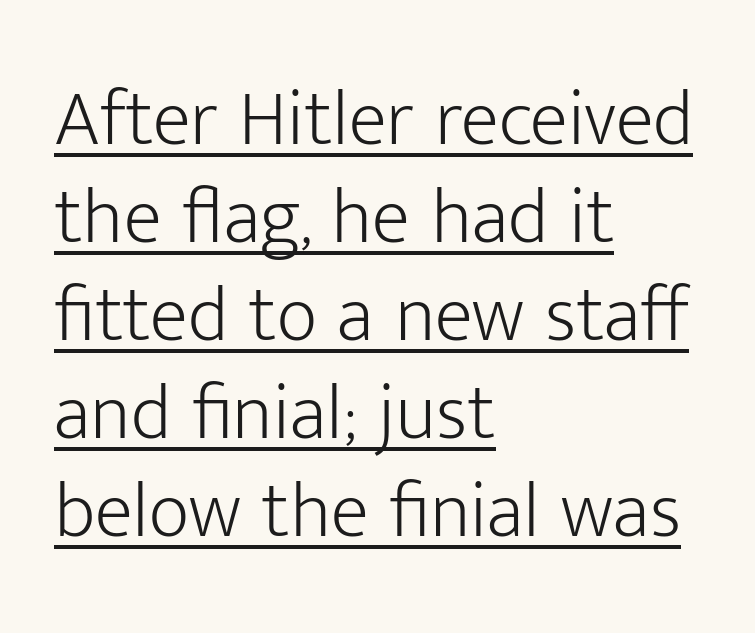
{"serif": "no", "italic": "no", "bold": "no", "weight": "light", "width": "normal", "stroke_contrast": "low", "x_height": "medium", "monospaced": "no", "underline": "yes", "align": "left", "line_spacing_ratio": 1.24, "letter_spacing": "normal", "letter_spacing_em": 0.0, "glyph_px": 79}
